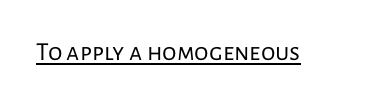
Q: Is the text bold? A: No.
Q: Is the text italic (slanted)? A: No, it is upright.
Q: Is the text underlined? A: Yes.
Q: Is the spacing between letters normal or unusually wide? A: Normal.
